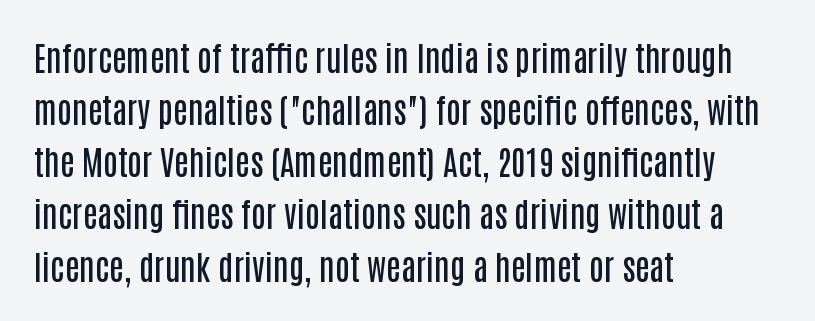
The image shows 33 px semibold, condensed sans-serif type, upright; set left-aligned, normal line spacing (1.58x), normal letter spacing, not underlined; low stroke contrast and a large x-height.
